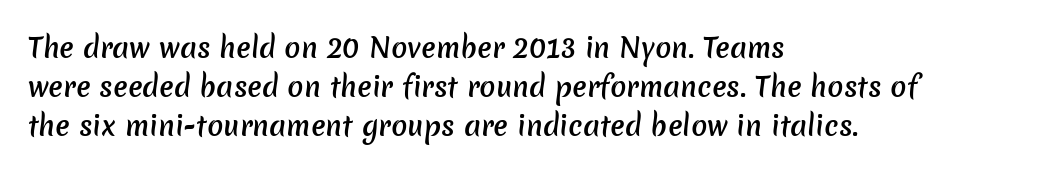
{"bold": "semi", "underline": "no", "align": "left", "line_spacing": "normal", "line_spacing_ratio": 1.45, "letter_spacing": "normal", "letter_spacing_em": 0.0, "glyph_px": 27}
